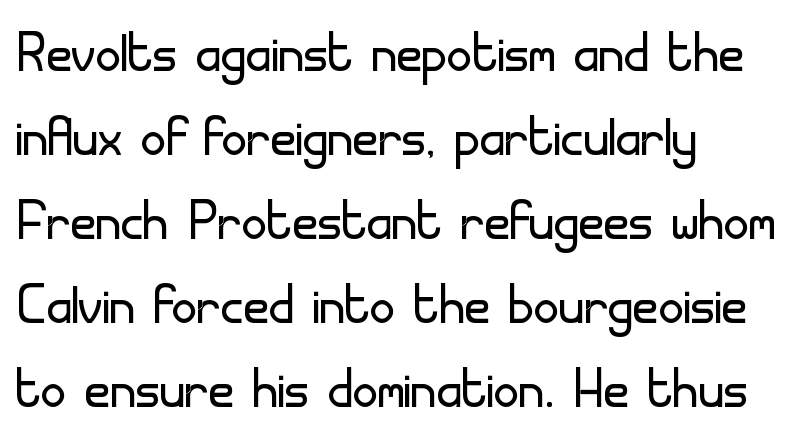
The image shows 70 px light sans-serif type, upright; set left-aligned, line spacing 1.2x, normal letter spacing, not underlined; low stroke contrast and a small x-height.
